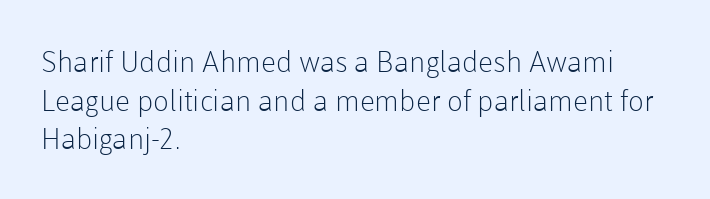
{"serif": "no", "italic": "no", "bold": "no", "weight": "light", "width": "normal", "stroke_contrast": "low", "x_height": "medium", "monospaced": "no", "underline": "no", "align": "left", "line_spacing": "normal", "line_spacing_ratio": 1.33, "letter_spacing": "normal", "letter_spacing_em": 0.0, "glyph_px": 29}
